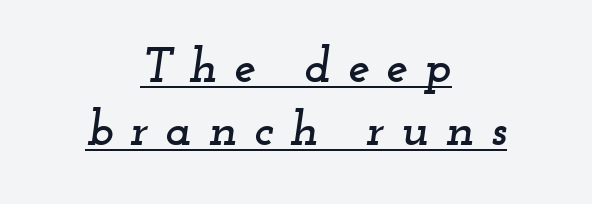
The image shows 49 px wide serif type, italic (leaning right); set centered, normal line spacing (1.29x), unusually wide letter spacing (+0.34 em), underlined; low stroke contrast and a small x-height.
